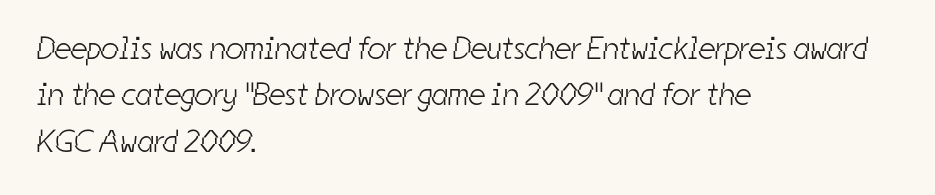
The image shows 32 px light, condensed sans-serif type; set left-aligned, normal line spacing (1.45x), normal letter spacing, not underlined; low stroke contrast and a medium x-height.
